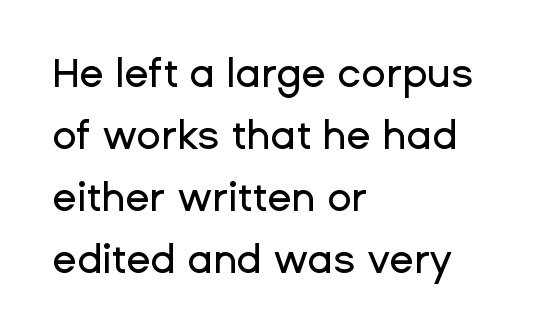
Q: Is the text italic (slanted)? A: No, it is upright.
Q: Is the typeface a serif or a sans-serif typeface? A: Sans-serif.
Q: Is the text underlined? A: No.
Q: How is the paragraph aligned? A: Left-aligned.
Q: Is the spacing between letters normal or unusually wide? A: Normal.
Q: Is the spacing between lines tight, normal or loose? A: Normal.
Q: Width (condensed, normal, or wide)? A: Normal.
Q: Stroke contrast? A: Low.
Q: x-height? A: Medium.
Q: Monospaced? A: No.
